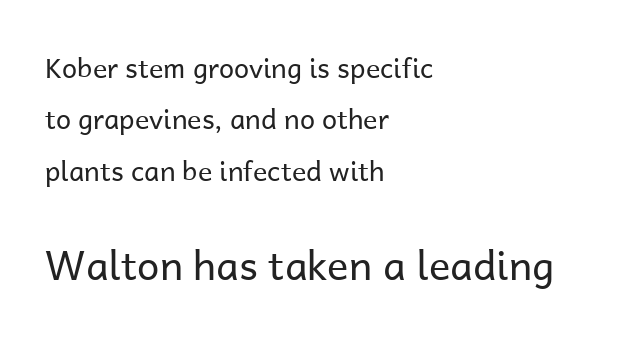
The image shows 40 px regular-weight sans-serif type, upright; set left-aligned, loose line spacing (1.9x), normal letter spacing, not underlined; the second (bottom) block is 1.48x larger; low stroke contrast and a medium x-height.
